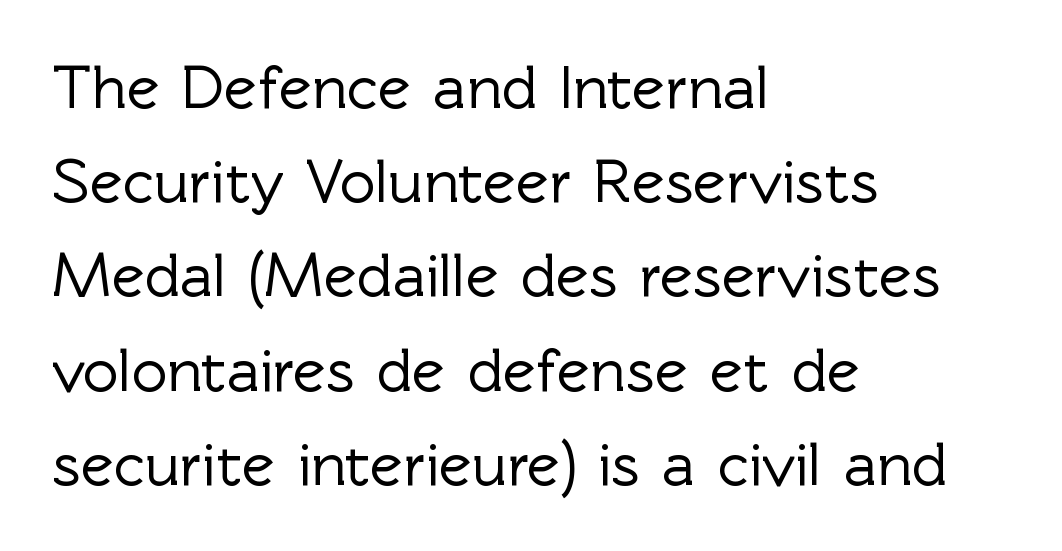
Interline gaps are of average width in this sample. Each letter keeps its own natural width here, so spacing adapts to shape. Look at the bottom of the vertical strokes: they stop flat, with no serifs. Left-aligned paragraph, ragged on the right. No extra tracking has been applied to these lines. The zone under the glyphs is completely vacant.
